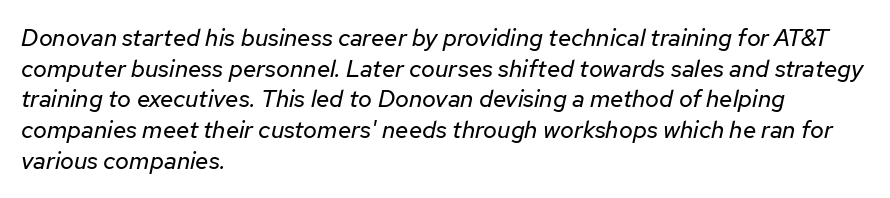
The image shows 24 px text type, italic (leaning right); set left-aligned, normal line spacing (1.28x), normal letter spacing, not underlined.
